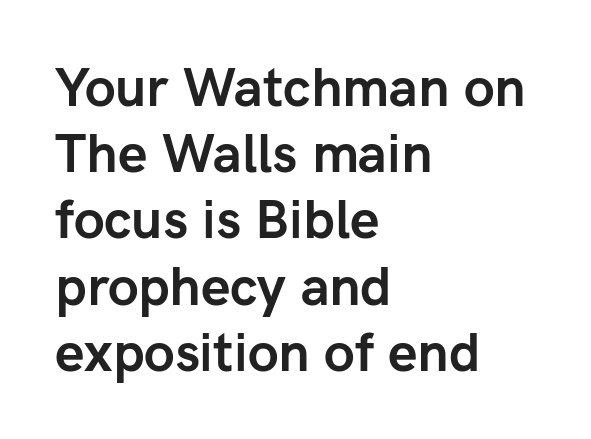
The image shows 53 px semibold sans-serif type, upright; set left-aligned, normal line spacing (1.25x), normal letter spacing, not underlined; low stroke contrast and a medium x-height.
